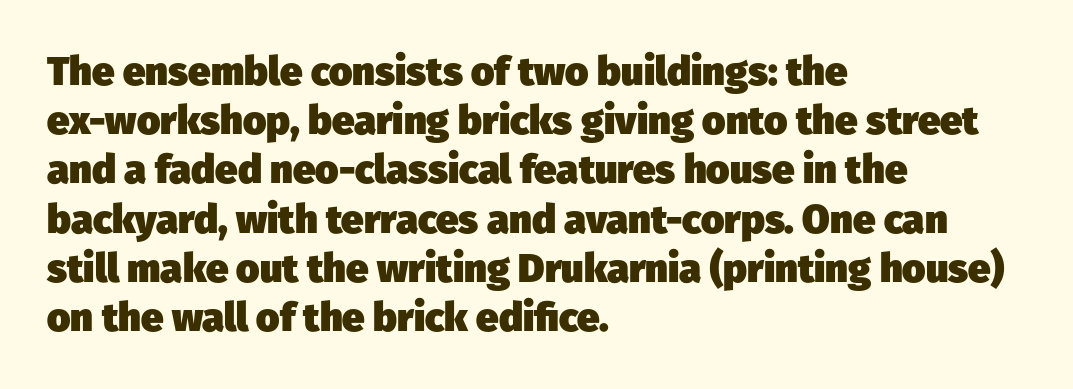
To sum up the face: it is a sans, with no serifs. The foot of each line stays bare and open. You could call the tracking neutral — neither tight nor loose. Do the characters align in a grid? No, the font is proportional. As a designer I'd log this as weight 700, bold.
